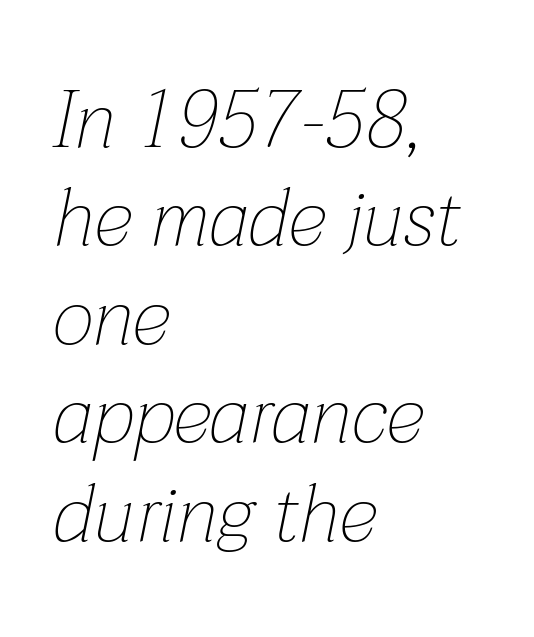
{"italic": "yes", "lean": "right", "slant_degrees": 12, "bold": "no", "weight": "thin", "width": "normal", "stroke_contrast": "low", "x_height": "medium", "monospaced": "no", "underline": "no", "align": "left", "line_spacing_ratio": 1.23, "letter_spacing": "normal", "letter_spacing_em": 0.0, "glyph_px": 80}
